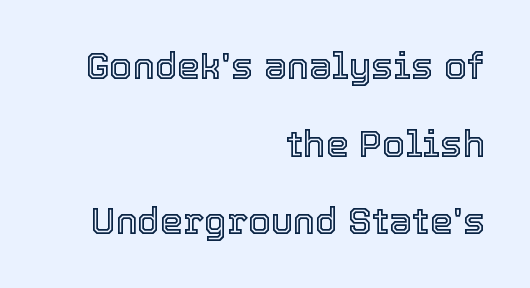
The image shows 37 px text type, upright; set right-aligned, loose line spacing (2.1x), normal letter spacing, not underlined; a medium x-height.
